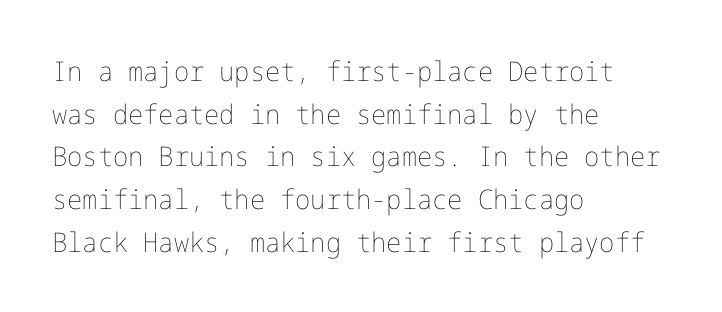
Q: Is the text bold? A: No.
Q: Is the text italic (slanted)? A: No, it is upright.
Q: Is the text underlined? A: No.
Q: How is the paragraph aligned? A: Left-aligned.
Q: Is the spacing between letters normal or unusually wide? A: Normal.
Q: Is the spacing between lines tight, normal or loose? A: Normal.
